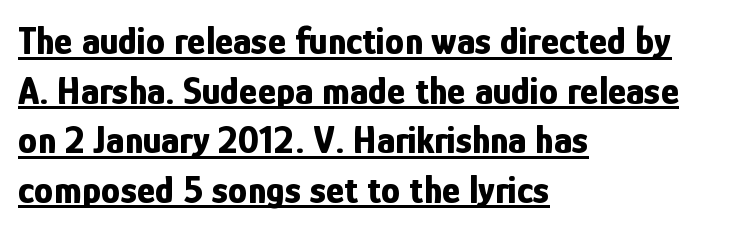
The image shows 39 px bold, condensed sans-serif type, upright; set left-aligned, normal line spacing (1.27x), normal letter spacing, underlined; low stroke contrast and a medium x-height.
